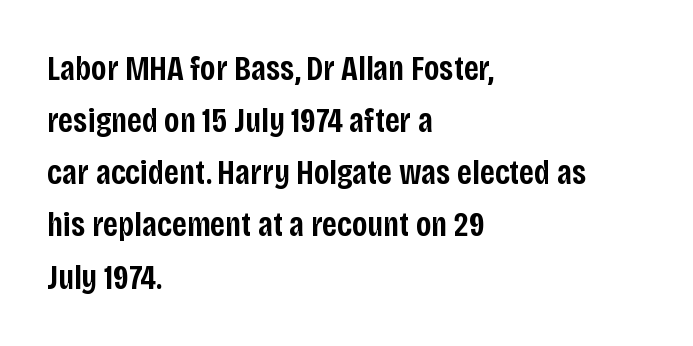
The image shows 35 px semibold, condensed sans-serif type, upright; set left-aligned, normal line spacing (1.49x), normal letter spacing, not underlined; low stroke contrast and a large x-height.
